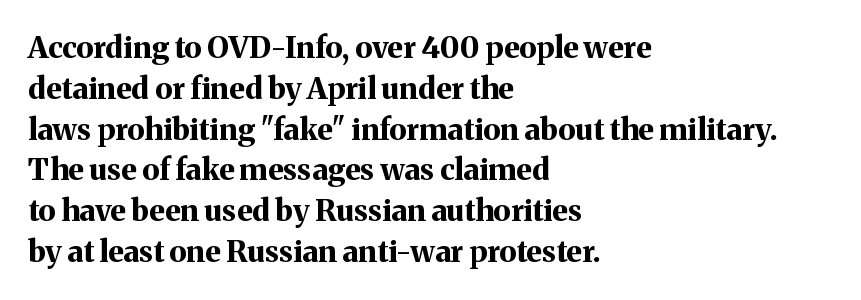
{"serif": "yes", "italic": "no", "bold": "yes", "weight": "bold", "width": "normal", "stroke_contrast": "medium", "x_height": "medium", "monospaced": "no", "underline": "no", "align": "left", "line_spacing": "normal", "line_spacing_ratio": 1.36, "letter_spacing": "normal", "letter_spacing_em": 0.0, "glyph_px": 30}
